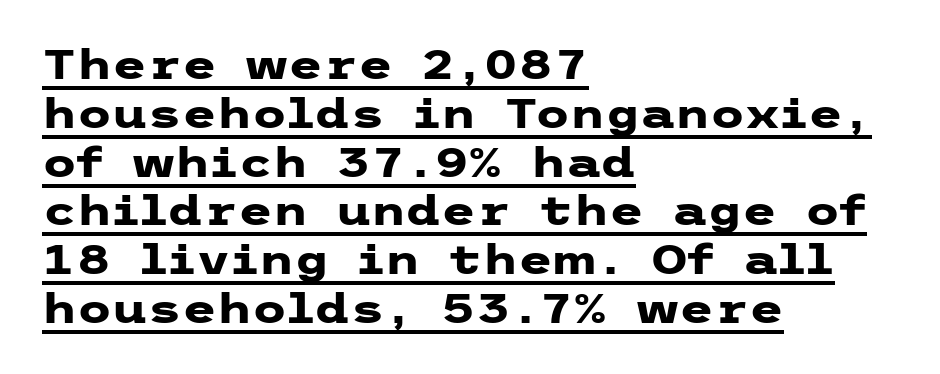
{"serif": "no", "italic": "no", "bold": "yes", "weight": "heavy", "width": "wide", "stroke_contrast": "low", "x_height": "medium", "underline": "yes", "align": "left", "line_spacing_ratio": 1.22, "letter_spacing": "normal", "letter_spacing_em": 0.0, "glyph_px": 40}
